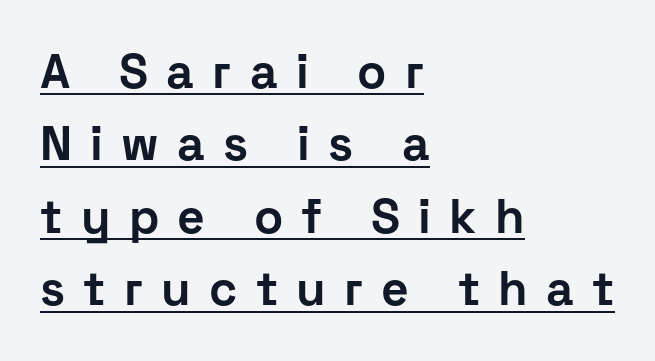
Baseline-to-baseline distance is the conventional proportion of letter height. This sample uses an upright cut, with every glyph sitting square on the baseline. Spacing verdict: proportional, widths tailored to each character. Is the type bold? Yes — the strokes are clearly thick and heavy. The typeface chosen for these lines omits serifs.
